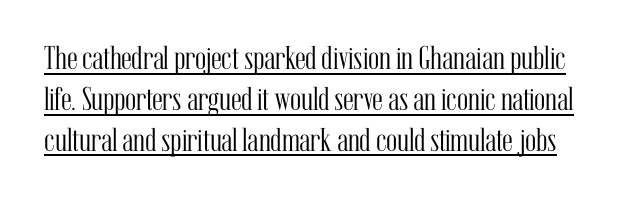
These glyphs show unthickened strokes, regular width or finer. Quick note: underline on. This is the regular roman posture of the typeface. Spacing verdict: proportional, widths tailored to each character. Caption: standard tracking, unaltered. This rendering employs a face with finishing strokes, i.e., a serif.
